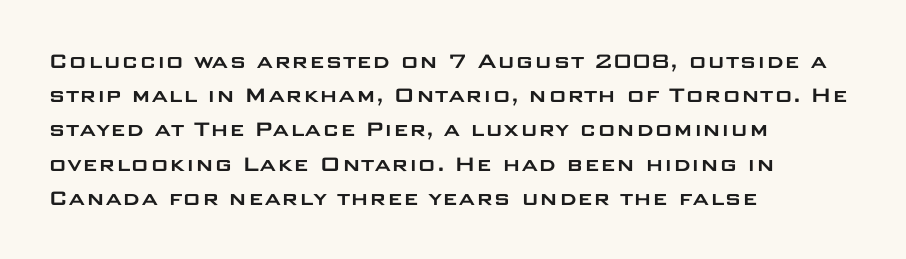
The image shows 25 px text type, upright; set left-aligned, normal line spacing (1.37x), normal letter spacing, not underlined.
